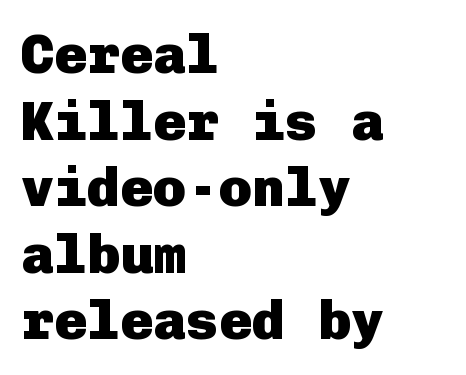
{"serif": "no", "italic": "no", "bold": "yes", "weight": "heavy", "width": "normal", "stroke_contrast": "low", "x_height": "medium", "underline": "no", "align": "left", "line_spacing_ratio": 1.21, "letter_spacing": "normal", "letter_spacing_em": 0.0, "glyph_px": 55}
